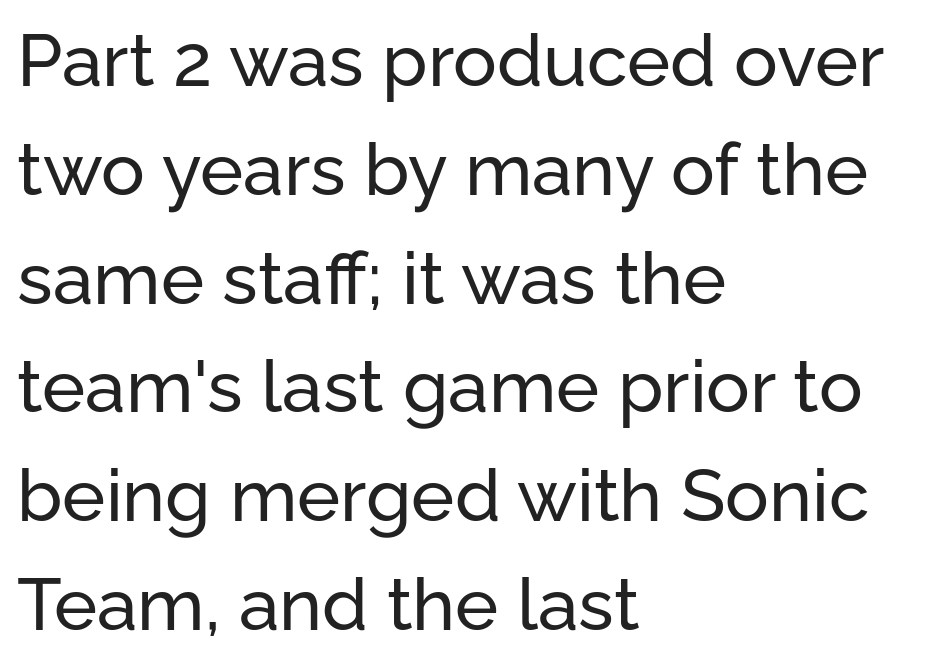
{"serif": "no", "italic": "no", "width": "normal", "stroke_contrast": "low", "x_height": "medium", "monospaced": "no", "underline": "no", "align": "left", "line_spacing": "normal", "line_spacing_ratio": 1.49, "letter_spacing": "normal", "letter_spacing_em": 0.0, "glyph_px": 73}
